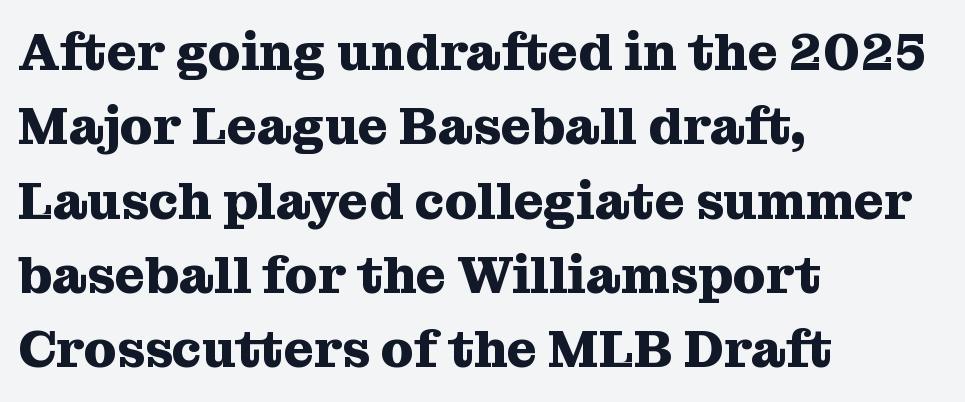
Q: Is the text bold? A: Yes.
Q: Is the text italic (slanted)? A: No, it is upright.
Q: Is the typeface a serif or a sans-serif typeface? A: Serif.
Q: Is the text underlined? A: No.
Q: How is the paragraph aligned? A: Left-aligned.
Q: Is the spacing between letters normal or unusually wide? A: Normal.
Q: Is the spacing between lines tight, normal or loose? A: Normal.
Q: Width (condensed, normal, or wide)? A: Normal.
Q: Stroke contrast? A: Medium.
Q: x-height? A: Medium.
Q: Monospaced? A: No.
